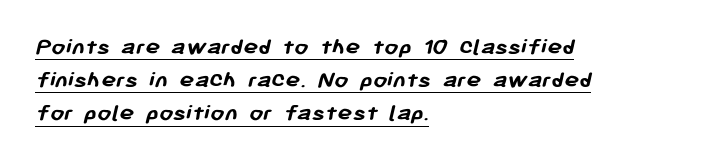
The image shows 25 px bold type; set left-aligned, normal line spacing (1.33x), normal letter spacing, underlined.
